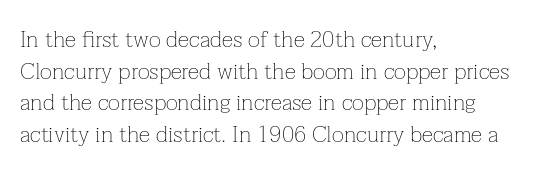
Q: Is the text bold? A: No.
Q: Is the text italic (slanted)? A: No, it is upright.
Q: Is the text underlined? A: No.
Q: How is the paragraph aligned? A: Left-aligned.
Q: Is the spacing between letters normal or unusually wide? A: Normal.
Q: Is the spacing between lines tight, normal or loose? A: Normal.
